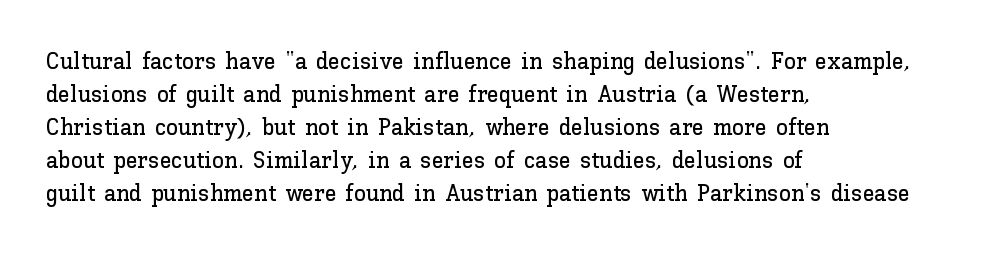
{"italic": "no", "underline": "no", "align": "left", "line_spacing": "normal", "line_spacing_ratio": 1.37, "letter_spacing": "normal", "letter_spacing_em": 0.0, "glyph_px": 24}
